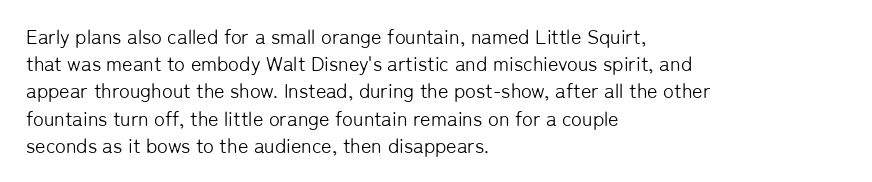
Q: Is the text bold? A: No.
Q: Is the text italic (slanted)? A: No, it is upright.
Q: Is the text underlined? A: No.
Q: How is the paragraph aligned? A: Left-aligned.
Q: Is the spacing between letters normal or unusually wide? A: Normal.
Q: Is the spacing between lines tight, normal or loose? A: Normal.
